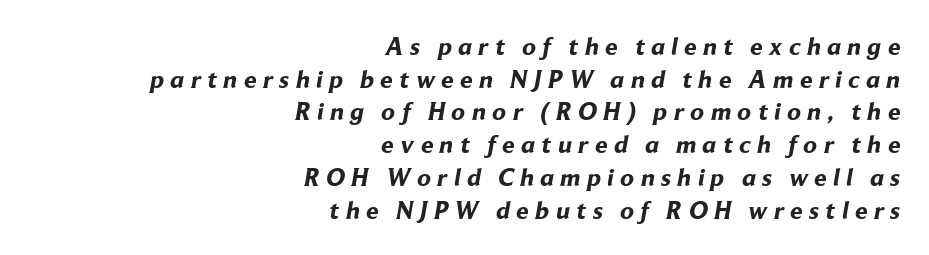
{"bold": "yes", "underline": "no", "align": "right", "line_spacing": "normal", "line_spacing_ratio": 1.31, "letter_spacing": "wide", "letter_spacing_em": 0.26, "glyph_px": 25}
